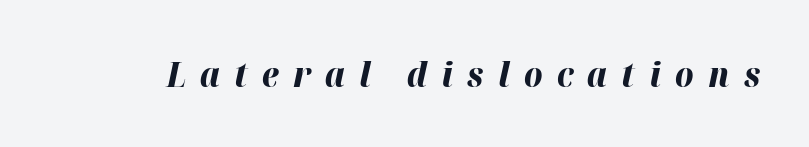
Q: Is the text bold? A: Yes.
Q: Is the text italic (slanted)? A: Yes, it leans right by about 12 degrees.
Q: Is the text underlined? A: No.
Q: Is the spacing between letters normal or unusually wide? A: Unusually wide.
Q: Width (condensed, normal, or wide)? A: Normal.
Q: Stroke contrast? A: High.
Q: x-height? A: Medium.
Q: Monospaced? A: No.
